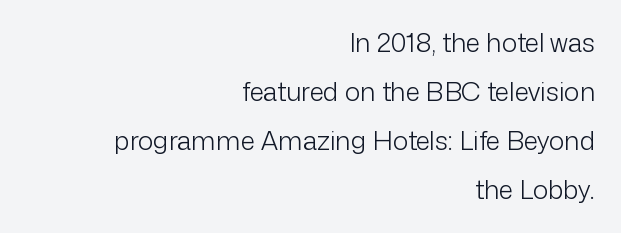
{"italic": "no", "bold": "no", "underline": "no", "align": "right", "line_spacing_ratio": 1.89, "letter_spacing": "normal", "letter_spacing_em": 0.0, "glyph_px": 26}
